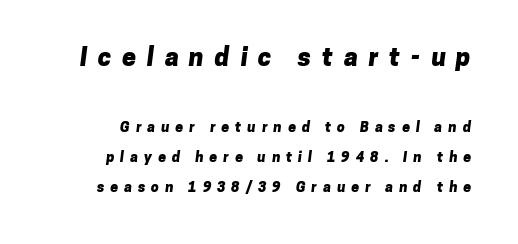
{"bold": "yes", "underline": "no", "line_spacing": "loose", "line_spacing_ratio": 2.16, "letter_spacing": "wide", "letter_spacing_em": 0.43, "larger_block": "first", "size_ratio": 1.79, "glyph_px": 25}
